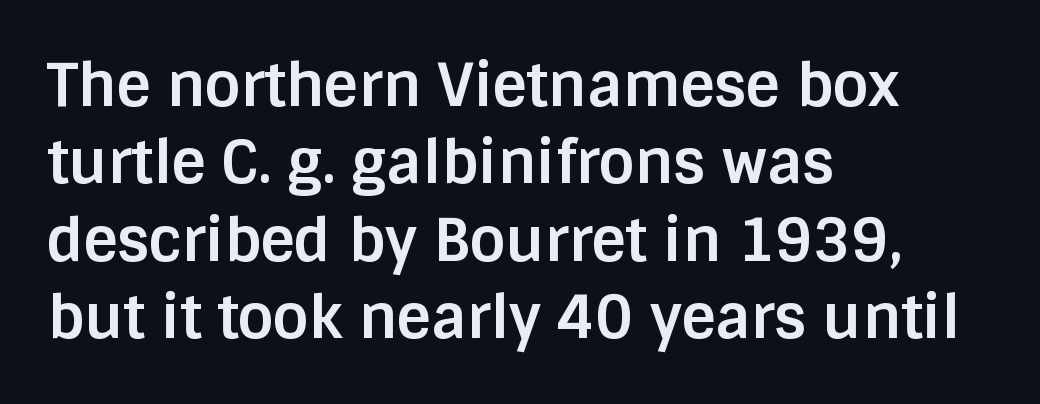
Q: Is the text bold? A: Yes.
Q: Is the text italic (slanted)? A: No, it is upright.
Q: Is the typeface a serif or a sans-serif typeface? A: Sans-serif.
Q: Is the text underlined? A: No.
Q: How is the paragraph aligned? A: Left-aligned.
Q: Is the spacing between letters normal or unusually wide? A: Normal.
Q: Is the spacing between lines tight, normal or loose? A: Normal.
Q: Width (condensed, normal, or wide)? A: Normal.
Q: Stroke contrast? A: Low.
Q: x-height? A: Large.
Q: Monospaced? A: No.
